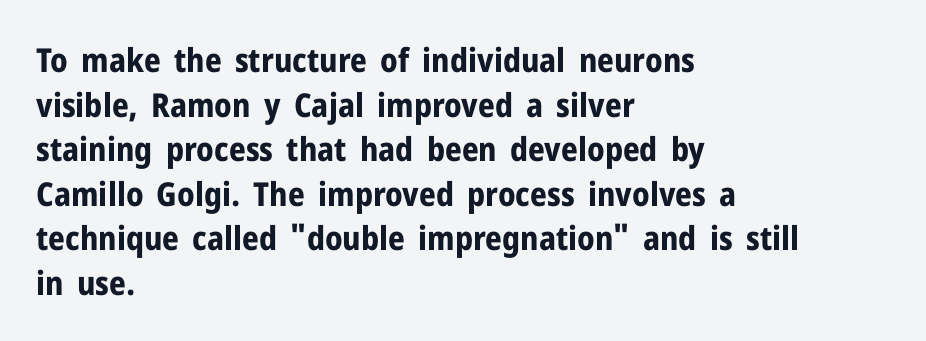
Typographically, this falls in the sans-serif category. Does extra space separate the letters? No, they use regular spacing. The zone under the glyphs is completely vacant. If you drew a line through each stem, it would be perfectly vertical. Note the varied advance widths — an 'i' is clearly narrower than an 'm'.
